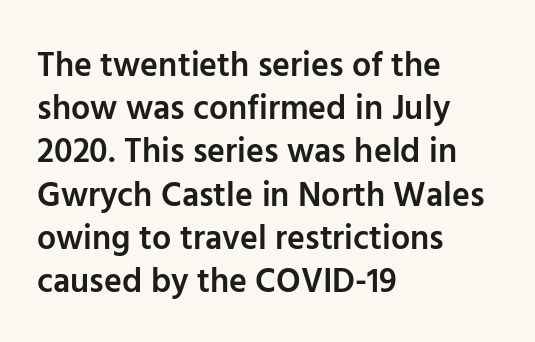
{"serif": "no", "italic": "no", "bold": "semi", "weight": "semibold", "width": "normal", "stroke_contrast": "low", "x_height": "medium", "monospaced": "no", "underline": "no", "align": "left", "line_spacing": "normal", "line_spacing_ratio": 1.27, "letter_spacing": "normal", "letter_spacing_em": 0.0, "glyph_px": 34}
